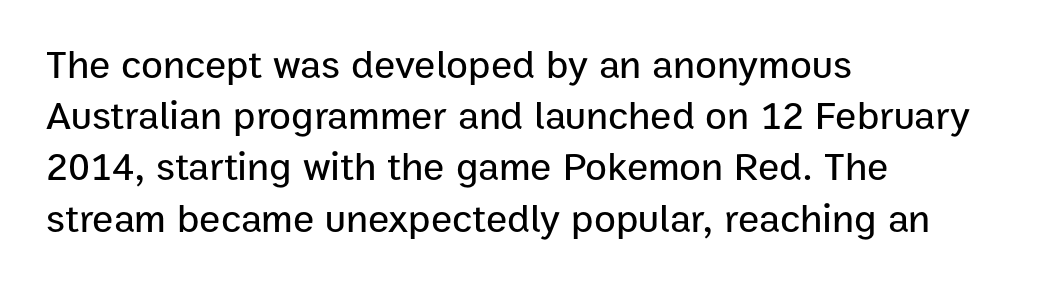
Q: Is the text italic (slanted)? A: No, it is upright.
Q: Is the typeface a serif or a sans-serif typeface? A: Sans-serif.
Q: Is the text underlined? A: No.
Q: How is the paragraph aligned? A: Left-aligned.
Q: Is the spacing between letters normal or unusually wide? A: Normal.
Q: Is the spacing between lines tight, normal or loose? A: Normal.
Q: Width (condensed, normal, or wide)? A: Normal.
Q: Stroke contrast? A: Low.
Q: x-height? A: Medium.
Q: Monospaced? A: No.
